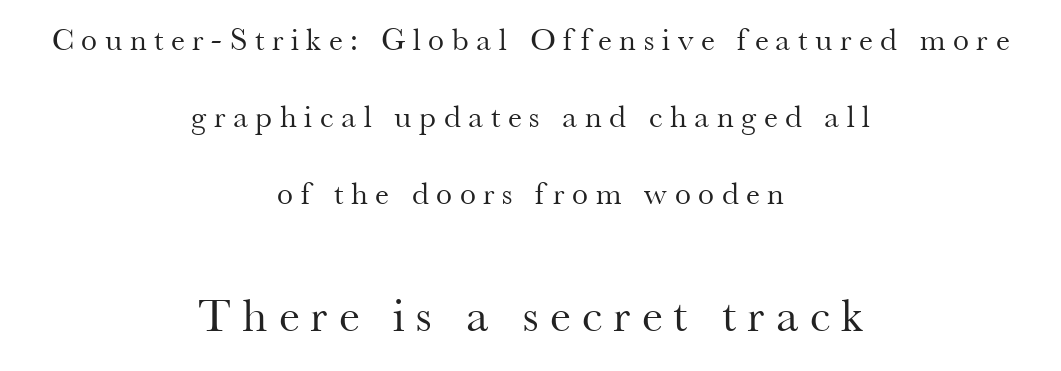
The image shows 48 px regular-weight serif type, upright; set centered, loose line spacing (2.4x), unusually wide letter spacing (+0.24 em), not underlined; the second (bottom) block is 1.5x larger; medium stroke contrast and a small x-height.
